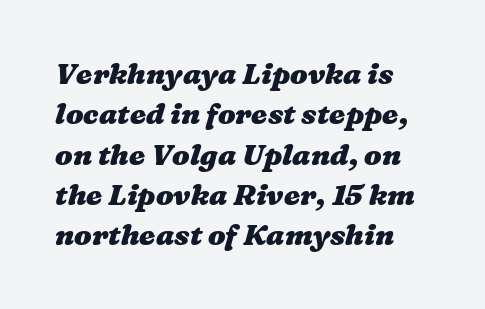
Q: Is the text bold? A: Yes.
Q: Is the text underlined? A: No.
Q: Is the spacing between letters normal or unusually wide? A: Normal.
Q: Is the spacing between lines tight, normal or loose? A: Normal.
Q: Width (condensed, normal, or wide)? A: Wide.
Q: Stroke contrast? A: Medium.
Q: x-height? A: Medium.
Q: Monospaced? A: No.
